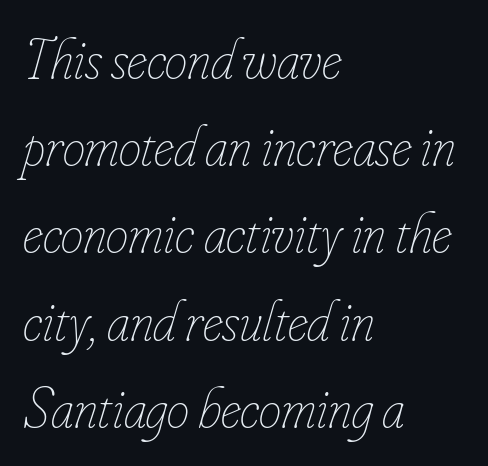
Q: Is the text bold? A: No.
Q: Is the text italic (slanted)? A: Yes, it leans right by about 16 degrees.
Q: Is the text underlined? A: No.
Q: How is the paragraph aligned? A: Left-aligned.
Q: Is the spacing between letters normal or unusually wide? A: Normal.
Q: Is the spacing between lines tight, normal or loose? A: Normal.
Q: Width (condensed, normal, or wide)? A: Condensed.
Q: Stroke contrast? A: Low.
Q: x-height? A: Small.
Q: Monospaced? A: No.
